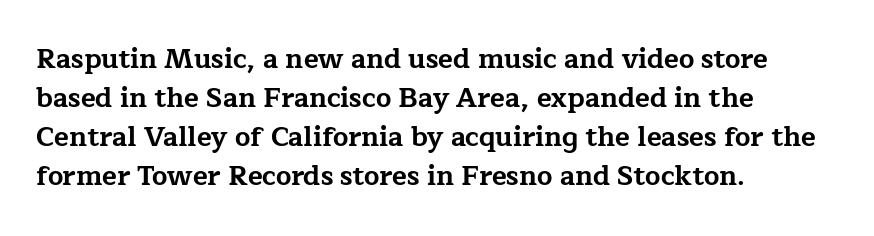
Q: Is the text bold? A: Yes.
Q: Is the text italic (slanted)? A: No, it is upright.
Q: Is the text underlined? A: No.
Q: How is the paragraph aligned? A: Left-aligned.
Q: Is the spacing between letters normal or unusually wide? A: Normal.
Q: Is the spacing between lines tight, normal or loose? A: Normal.
